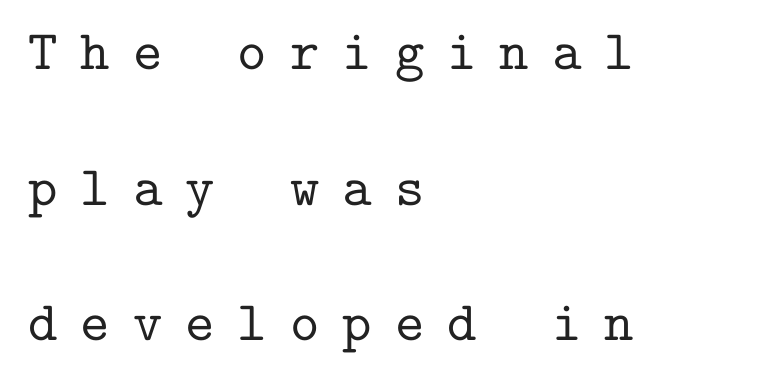
{"serif": "yes", "italic": "no", "width": "normal", "stroke_contrast": "low", "x_height": "medium", "monospaced": "yes", "underline": "no", "align": "left", "line_spacing": "loose", "line_spacing_ratio": 2.42, "letter_spacing": "wide", "letter_spacing_em": 0.41, "glyph_px": 56}
